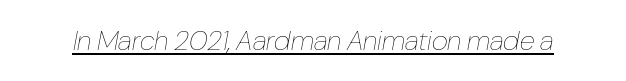
{"italic": "yes", "lean": "right", "slant_degrees": 10, "bold": "no", "weight": "thin", "width": "condensed", "stroke_contrast": "low", "x_height": "medium", "monospaced": "no", "underline": "yes", "letter_spacing": "normal", "letter_spacing_em": 0.0, "glyph_px": 28}
